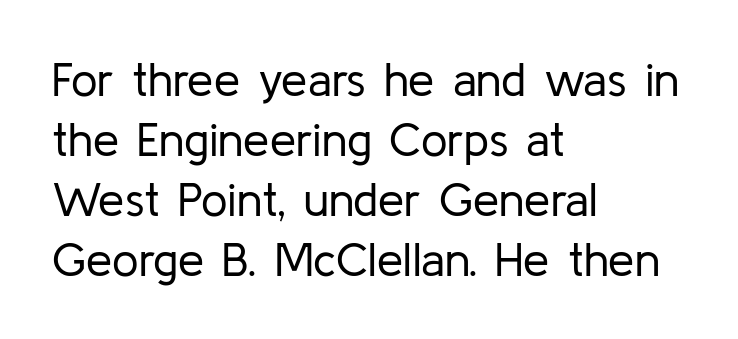
Q: Is the text bold? A: No.
Q: Is the text italic (slanted)? A: No, it is upright.
Q: Is the typeface a serif or a sans-serif typeface? A: Sans-serif.
Q: Is the text underlined? A: No.
Q: How is the paragraph aligned? A: Left-aligned.
Q: Is the spacing between letters normal or unusually wide? A: Normal.
Q: Is the spacing between lines tight, normal or loose? A: Normal.
Q: Width (condensed, normal, or wide)? A: Normal.
Q: Stroke contrast? A: Low.
Q: x-height? A: Medium.
Q: Monospaced? A: No.
